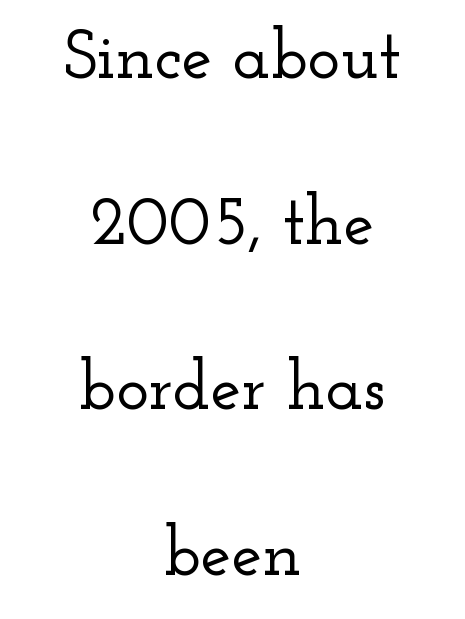
Looks like regular typesetting: each glyph gets only the width it needs. The lines in this sample share a center point and differ in where they start and stop. Vertical strokes here are truly vertical. Compared with typical body copy, the letter spacing here is the same. Each letter's strokes conclude with small projecting serifs.
